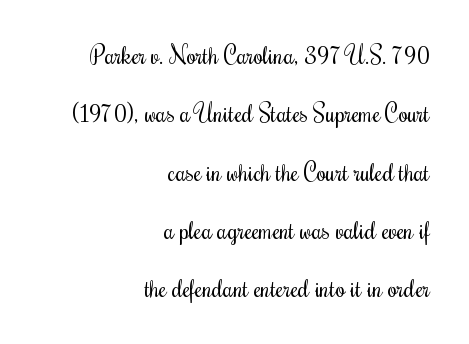
Q: Is the text bold? A: No.
Q: Is the text italic (slanted)? A: Yes.
Q: Is the text underlined? A: No.
Q: How is the paragraph aligned? A: Right-aligned.
Q: Is the spacing between letters normal or unusually wide? A: Normal.
Q: Is the spacing between lines tight, normal or loose? A: Loose.
